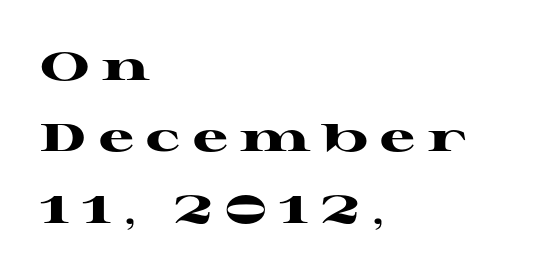
{"serif": "yes", "italic": "no", "bold": "yes", "weight": "heavy", "width": "wide", "stroke_contrast": "high", "x_height": "medium", "monospaced": "no", "underline": "no", "align": "left", "line_spacing_ratio": 1.83, "letter_spacing": "wide", "letter_spacing_em": 0.33, "glyph_px": 39}
